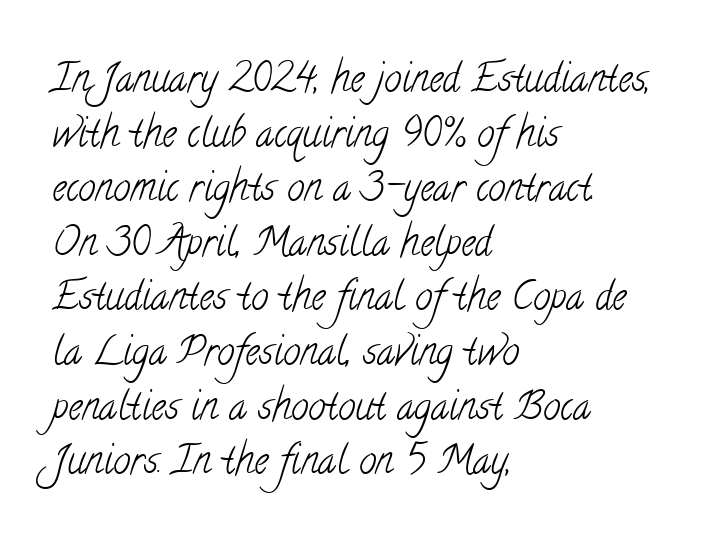
{"bold": "no", "weight": "light", "width": "condensed", "stroke_contrast": "low", "x_height": "small", "monospaced": "no", "underline": "no", "align": "left", "line_spacing": "normal", "line_spacing_ratio": 1.4, "letter_spacing": "normal", "letter_spacing_em": 0.0, "glyph_px": 39}
